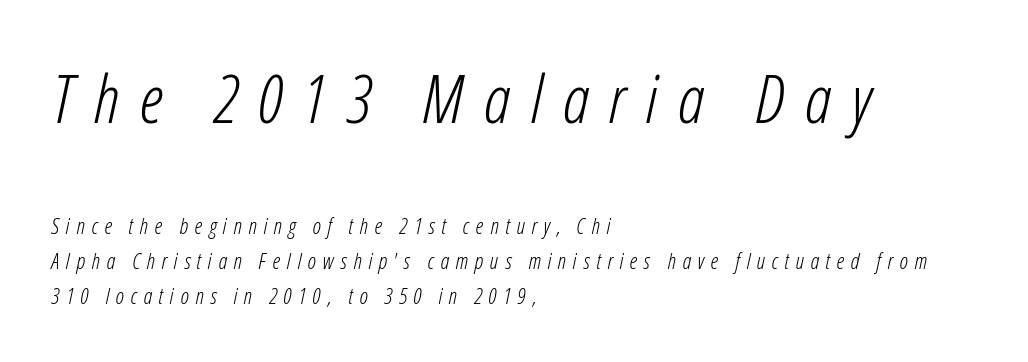
Q: Is the text bold? A: No.
Q: Is the text italic (slanted)? A: Yes, it leans right by about 12 degrees.
Q: Is the text underlined? A: No.
Q: How is the paragraph aligned? A: Left-aligned.
Q: Is the spacing between letters normal or unusually wide? A: Unusually wide.
Q: Is the spacing between lines tight, normal or loose? A: Normal.
Q: Which block of text is set in a larger size, the first (top) or the second (bottom)? A: The first (top) one.
Q: Width (condensed, normal, or wide)? A: Condensed.
Q: Stroke contrast? A: Low.
Q: x-height? A: Medium.
Q: Monospaced? A: No.
